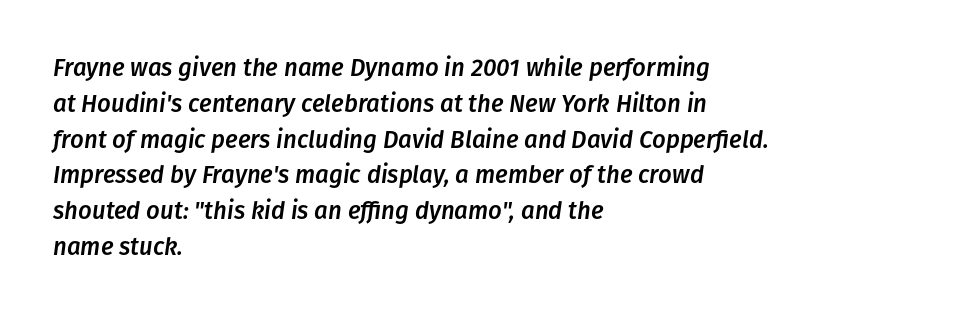
{"italic": "yes", "lean": "right", "slant_degrees": 8, "underline": "no", "align": "left", "line_spacing": "normal", "line_spacing_ratio": 1.49, "letter_spacing": "normal", "letter_spacing_em": 0.0, "glyph_px": 24}
